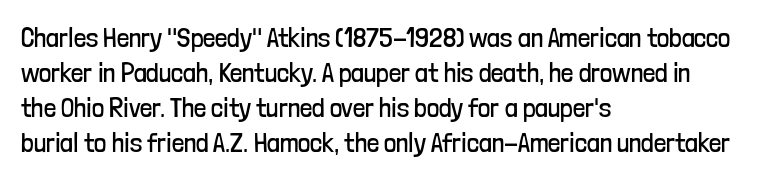
Style check: upright. Plain, unruled lines of type. The paragraph has a hard left edge and a soft right edge. This rendering leaves character spacing at its baseline value. A typesetter would call this leading conventional body-copy spacing. These glyphs show unthickened strokes, regular width or finer.
